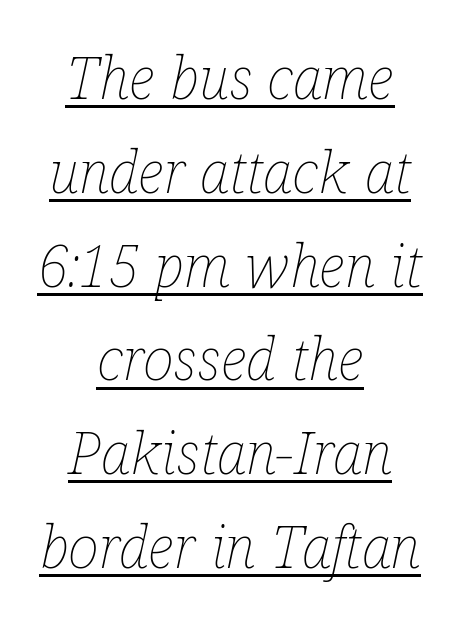
{"italic": "yes", "lean": "right", "slant_degrees": 12, "bold": "no", "weight": "thin", "width": "condensed", "stroke_contrast": "low", "x_height": "medium", "monospaced": "no", "underline": "yes", "align": "center", "line_spacing": "normal", "line_spacing_ratio": 1.59, "letter_spacing": "normal", "letter_spacing_em": 0.0, "glyph_px": 59}
